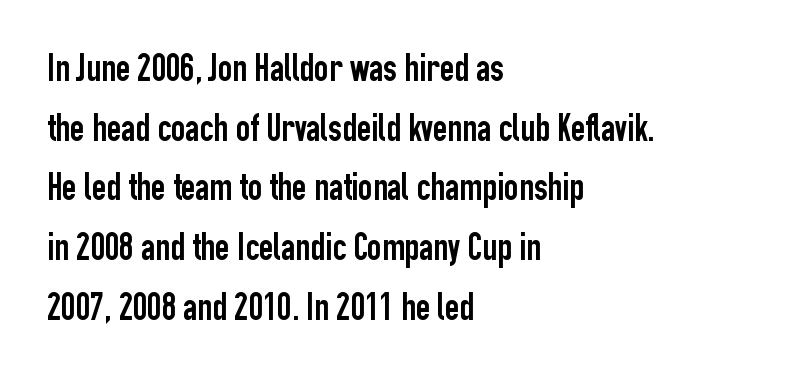
Horizontally, the lines are justified to the leading edge only. Between one letter and the next there's only the usual sliver of space. Note: no serifs on the glyphs. Unmarked baselines from the first word to the last. Posture: upright roman. Baseline-to-baseline distance is the conventional proportion of letter height.
